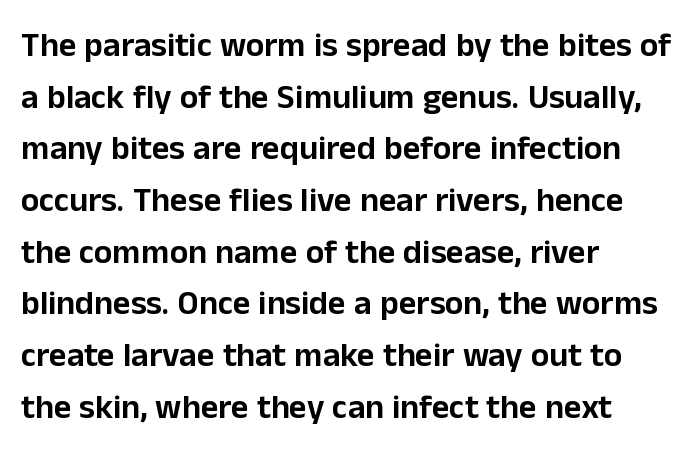
{"serif": "no", "italic": "no", "width": "normal", "stroke_contrast": "low", "x_height": "medium", "monospaced": "no", "underline": "no", "align": "left", "line_spacing": "normal", "line_spacing_ratio": 1.52, "letter_spacing": "normal", "letter_spacing_em": 0.0, "glyph_px": 34}
